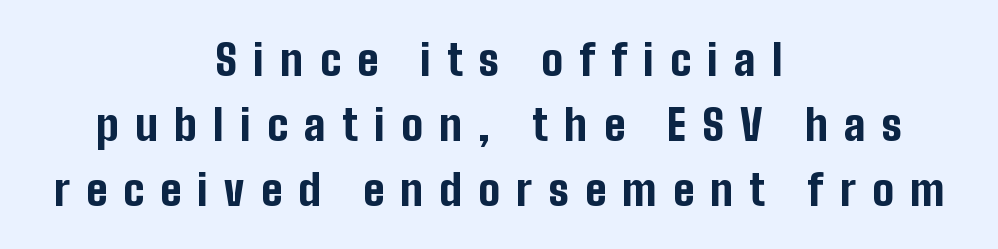
Q: Is the text bold? A: Yes.
Q: Is the text italic (slanted)? A: No, it is upright.
Q: Is the typeface a serif or a sans-serif typeface? A: Sans-serif.
Q: Is the text underlined? A: No.
Q: How is the paragraph aligned? A: Centered.
Q: Is the spacing between letters normal or unusually wide? A: Unusually wide.
Q: Is the spacing between lines tight, normal or loose? A: Normal.
Q: Width (condensed, normal, or wide)? A: Condensed.
Q: Stroke contrast? A: Low.
Q: x-height? A: Medium.
Q: Monospaced? A: No.
